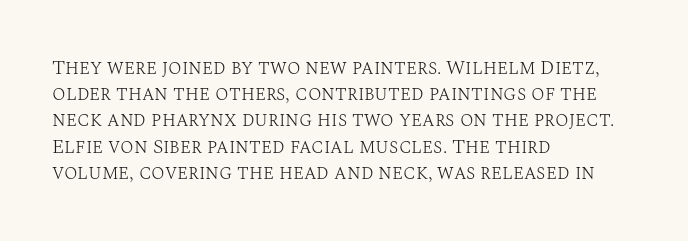
{"italic": "no", "bold": "no", "underline": "no", "align": "left", "line_spacing": "normal", "line_spacing_ratio": 1.31, "letter_spacing": "normal", "letter_spacing_em": 0.0, "glyph_px": 20}
